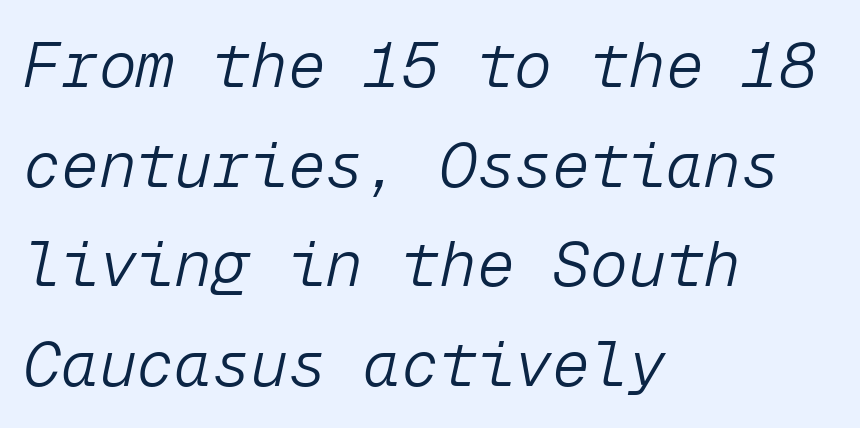
Q: Is the text bold? A: No.
Q: Is the text italic (slanted)? A: Yes, it leans right by about 12 degrees.
Q: Is the text underlined? A: No.
Q: How is the paragraph aligned? A: Left-aligned.
Q: Is the spacing between letters normal or unusually wide? A: Normal.
Q: Is the spacing between lines tight, normal or loose? A: Normal.
Q: Width (condensed, normal, or wide)? A: Normal.
Q: Stroke contrast? A: Low.
Q: x-height? A: Medium.
Q: Monospaced? A: Yes.
